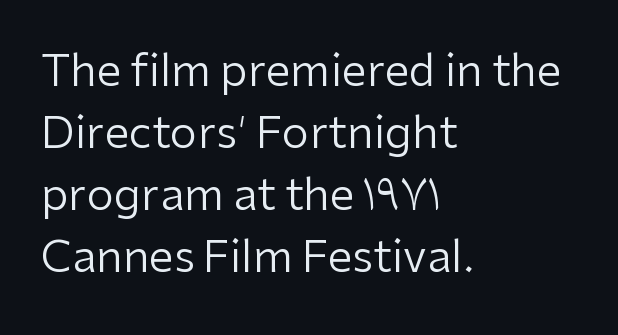
Just letters on the line, the space beneath them empty. Short and long lines alike share a common starting point at left. Type style note: lacks serifs. Is this a fixed-width face? No — the glyphs have proportional, varying widths. Compared with typical body copy, the letter spacing here is the same.
